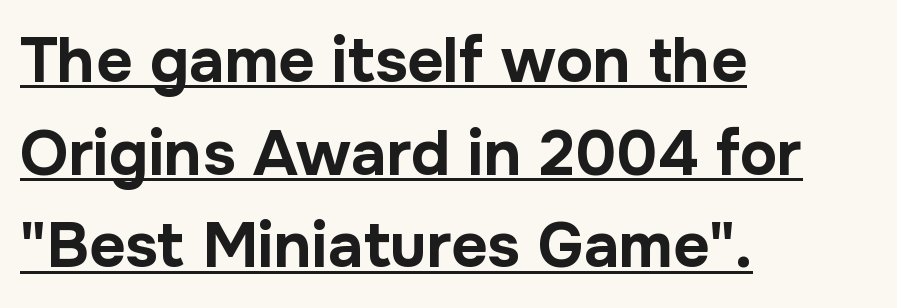
Q: Is the text bold? A: Yes.
Q: Is the text italic (slanted)? A: No, it is upright.
Q: Is the typeface a serif or a sans-serif typeface? A: Sans-serif.
Q: Is the text underlined? A: Yes.
Q: How is the paragraph aligned? A: Left-aligned.
Q: Is the spacing between letters normal or unusually wide? A: Normal.
Q: Is the spacing between lines tight, normal or loose? A: Normal.
Q: Width (condensed, normal, or wide)? A: Normal.
Q: Stroke contrast? A: Low.
Q: x-height? A: Medium.
Q: Monospaced? A: No.
